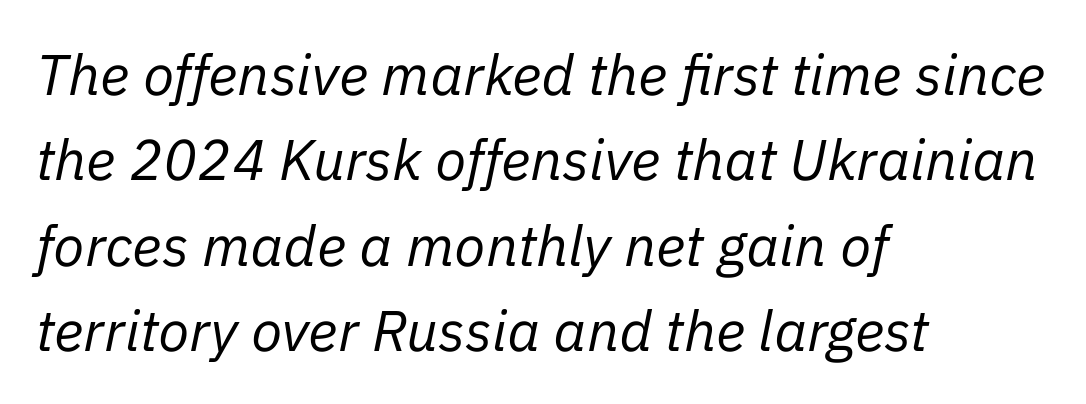
The image shows 57 px regular-weight type, italic (leaning right); set left-aligned, normal line spacing (1.5x), normal letter spacing, not underlined; low stroke contrast and a medium x-height.
